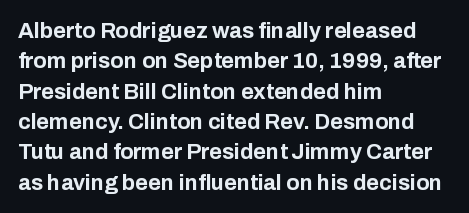
The paragraph shown leans on its left margin. The glyphs have the mass of a bold cut. How are the letters spaced? Ordinarily, with no added tracking. This sample uses an upright cut, with every glyph sitting square on the baseline.
